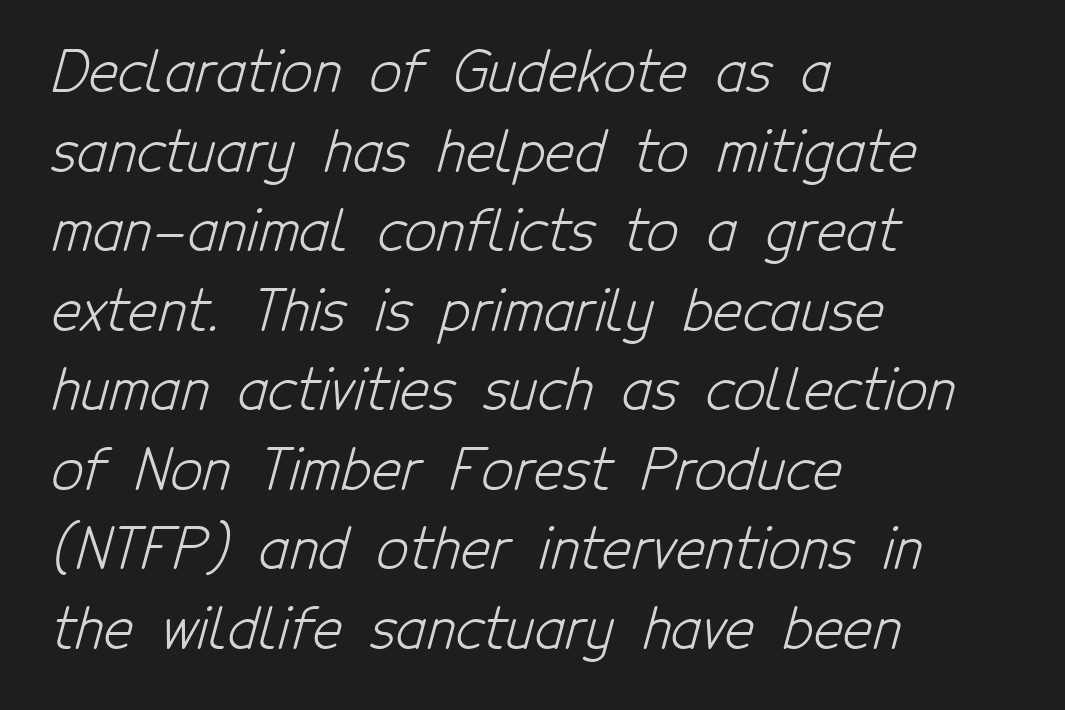
Q: Is the text bold? A: No.
Q: Is the typeface a serif or a sans-serif typeface? A: Sans-serif.
Q: Is the text underlined? A: No.
Q: How is the paragraph aligned? A: Left-aligned.
Q: Is the spacing between letters normal or unusually wide? A: Normal.
Q: Is the spacing between lines tight, normal or loose? A: Normal.
Q: Width (condensed, normal, or wide)? A: Condensed.
Q: Stroke contrast? A: Low.
Q: x-height? A: Medium.
Q: Monospaced? A: No.
